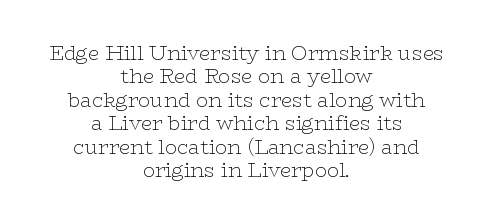
{"italic": "no", "bold": "no", "underline": "no", "align": "center", "line_spacing_ratio": 1.17, "letter_spacing": "normal", "letter_spacing_em": 0.0, "glyph_px": 20}
